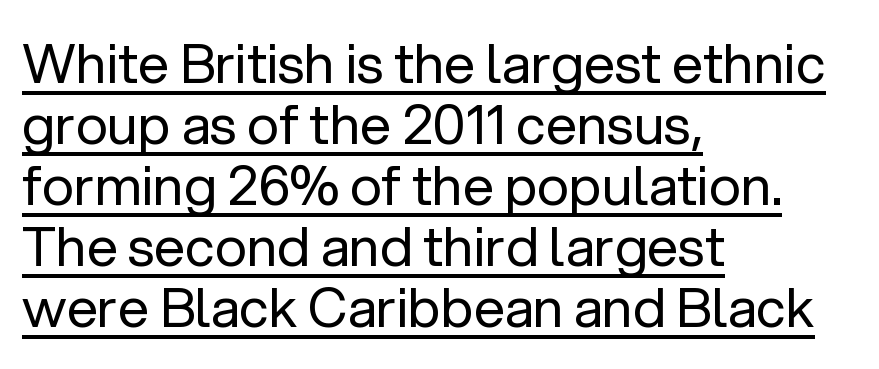
Q: Is the text bold? A: No.
Q: Is the text italic (slanted)? A: No, it is upright.
Q: Is the typeface a serif or a sans-serif typeface? A: Sans-serif.
Q: Is the text underlined? A: Yes.
Q: How is the paragraph aligned? A: Left-aligned.
Q: Is the spacing between letters normal or unusually wide? A: Normal.
Q: Is the spacing between lines tight, normal or loose? A: Tight.
Q: Width (condensed, normal, or wide)? A: Normal.
Q: Stroke contrast? A: Low.
Q: x-height? A: Medium.
Q: Monospaced? A: No.
